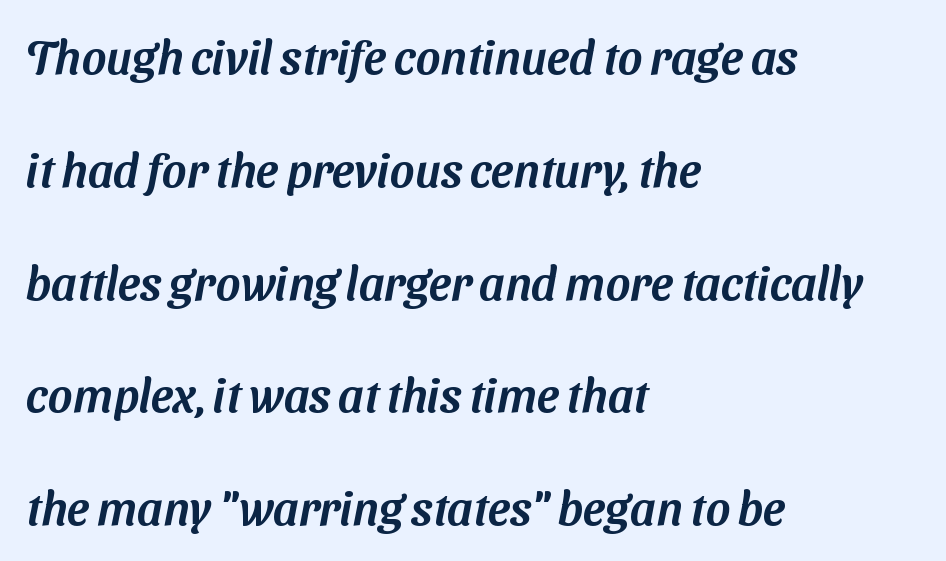
The image shows 47 px sans-serif type; set left-aligned, loose line spacing (2.4x), normal letter spacing, not underlined; medium stroke contrast and a medium x-height.
